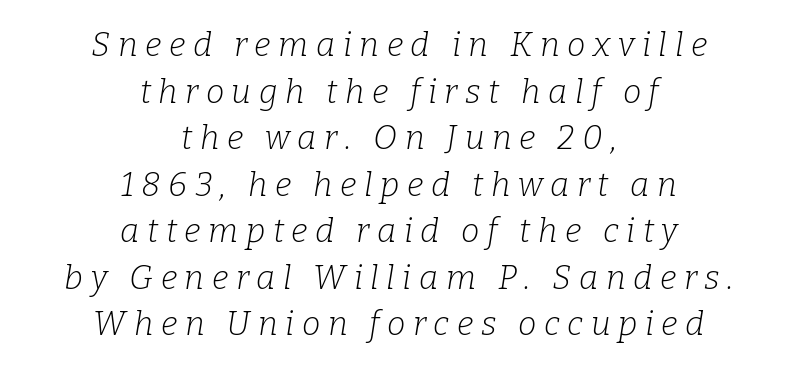
The typeface has the unassuming heft of standard copy or less. The type is letterspaced generously, with wide tracking. This is oblique type, the kind used for emphasis or titles. Typeset on center — no edge is straight.
